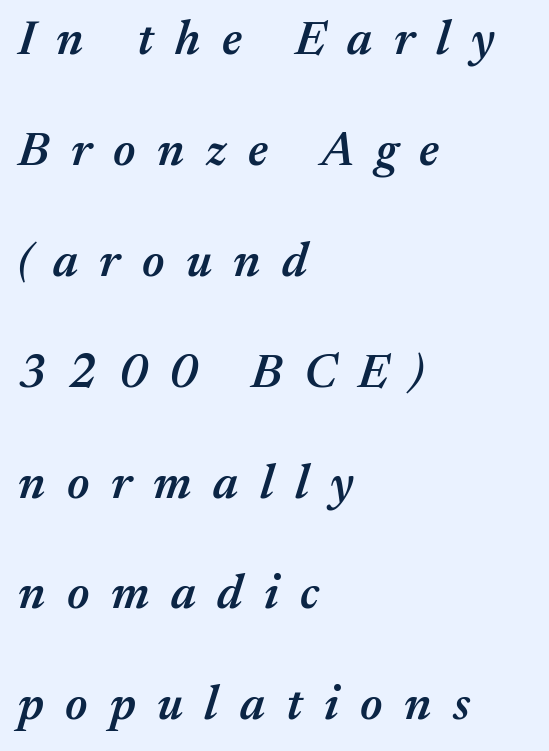
The gap between lines stays unmarked. Look at the tracking — it's clearly loosened, letters drifting apart. Italic? Definitely — the glyphs are oblique. The face used here is proportionally spaced, like ordinary book or web type.
